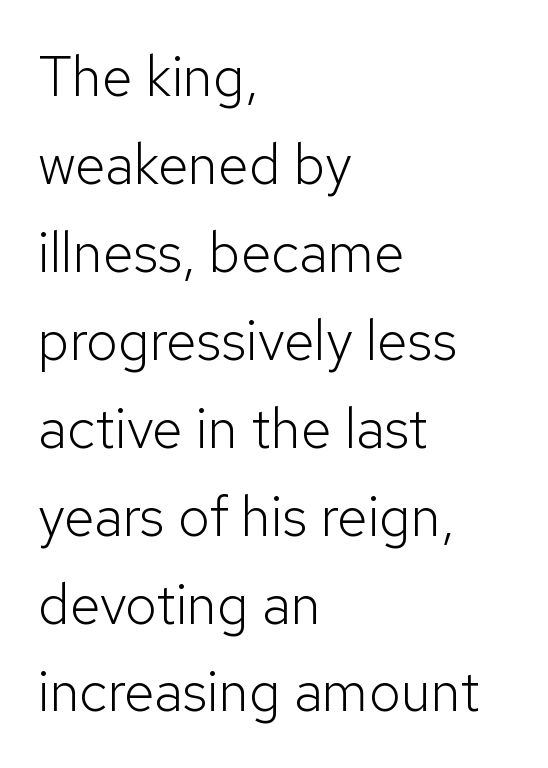
A typesetter would label this face a sans. This is roman type, the default non-slanted kind. Summary of vertical rhythm: regular, with standard interline spacing. The characters are drawn with everyday or finer stroke widths.
